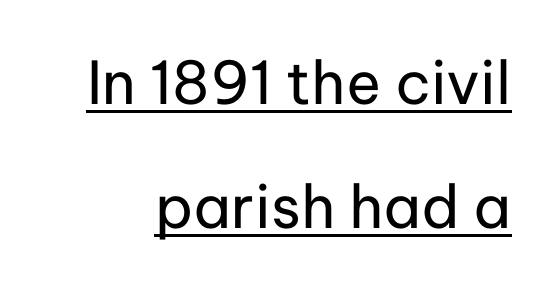
Q: Is the text bold? A: No.
Q: Is the text italic (slanted)? A: No, it is upright.
Q: Is the typeface a serif or a sans-serif typeface? A: Sans-serif.
Q: Is the text underlined? A: Yes.
Q: Is the spacing between letters normal or unusually wide? A: Normal.
Q: Is the spacing between lines tight, normal or loose? A: Loose.
Q: Width (condensed, normal, or wide)? A: Normal.
Q: Stroke contrast? A: Low.
Q: x-height? A: Medium.
Q: Monospaced? A: No.
